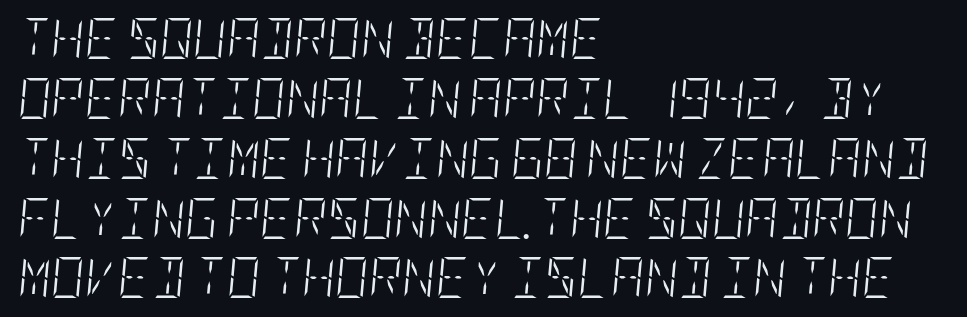
Q: Is the text bold? A: No.
Q: Is the text italic (slanted)? A: Yes, it leans right by about 5 degrees.
Q: Is the text underlined? A: No.
Q: How is the paragraph aligned? A: Left-aligned.
Q: Is the spacing between letters normal or unusually wide? A: Normal.
Q: Is the spacing between lines tight, normal or loose? A: Normal.
Q: Width (condensed, normal, or wide)? A: Condensed.
Q: Stroke contrast? A: Low.
Q: x-height? A: Large.
